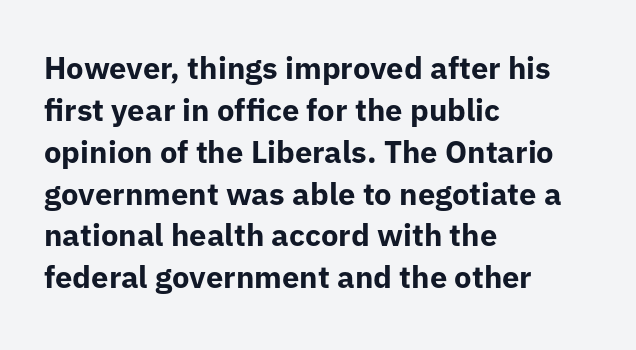
The area under the type is left untouched. Students, observe: this is what conventionally led text looks like. The letters advance in unequal steps, a hallmark of proportional type. Typesetter's note: full bold, strokes at maximum text heaviness. Nope, no serifs anywhere on these letters.
